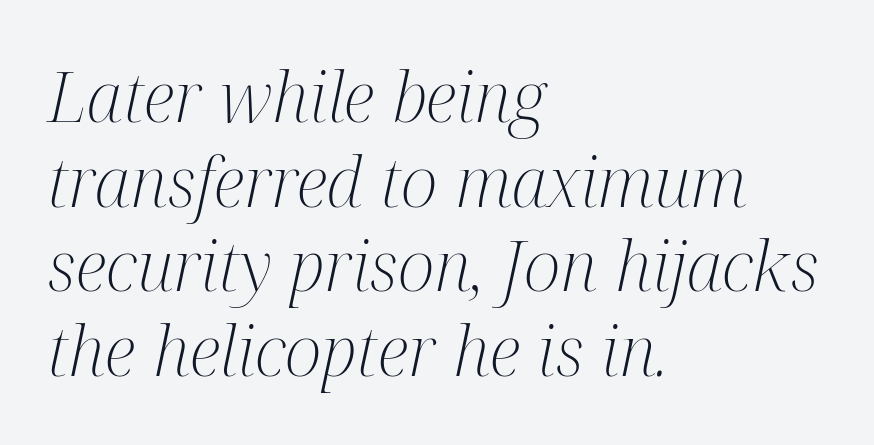
The area under the type is left untouched. Short note: letters normally spaced. This reads as an unemphasized weight, regular at the heaviest. Each line starts at the same left margin while the right side varies. The letters carry serifs — small finishing strokes at the ends of their stems.
